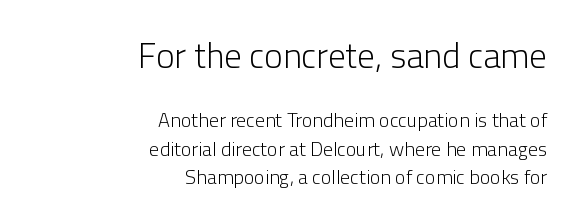
Q: Is the text bold? A: No.
Q: Is the text italic (slanted)? A: No, it is upright.
Q: Is the typeface a serif or a sans-serif typeface? A: Sans-serif.
Q: Is the text underlined? A: No.
Q: How is the paragraph aligned? A: Right-aligned.
Q: Is the spacing between letters normal or unusually wide? A: Normal.
Q: Is the spacing between lines tight, normal or loose? A: Normal.
Q: Which block of text is set in a larger size, the first (top) or the second (bottom)? A: The first (top) one.
Q: Width (condensed, normal, or wide)? A: Normal.
Q: Stroke contrast? A: Low.
Q: x-height? A: Medium.
Q: Monospaced? A: No.
